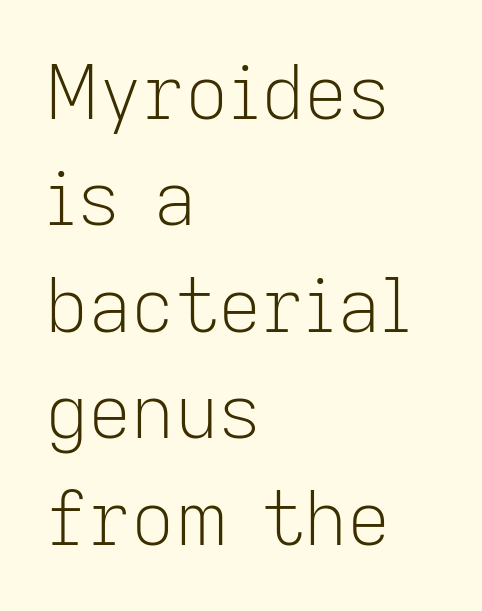
The image shows 75 px light sans-serif type, upright; set left-aligned, normal line spacing (1.42x), normal letter spacing, not underlined; low stroke contrast and a medium x-height.
